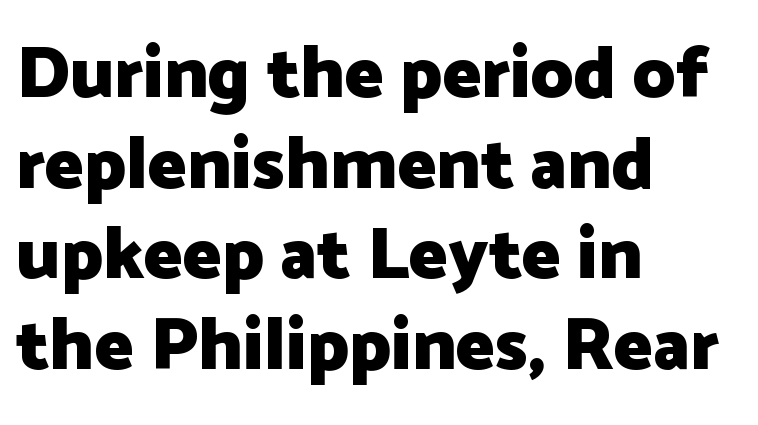
A typesetter would call this proportional, since set widths differ per character. Posture: vertical. This rendering uses left alignment, leaving the right contour irregular. A dark, heavy texture on the line: the type is bold. Each word holds together tightly as a unit, with standard inter-letter gaps.
